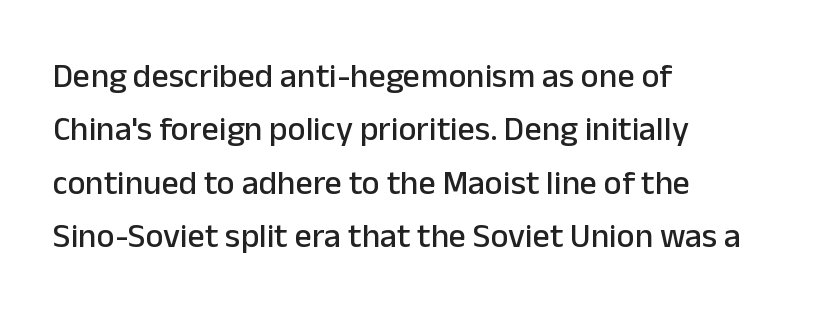
{"serif": "no", "italic": "no", "width": "normal", "stroke_contrast": "low", "x_height": "medium", "monospaced": "no", "underline": "no", "align": "left", "line_spacing": "normal", "line_spacing_ratio": 1.57, "letter_spacing": "normal", "letter_spacing_em": 0.0, "glyph_px": 34}
